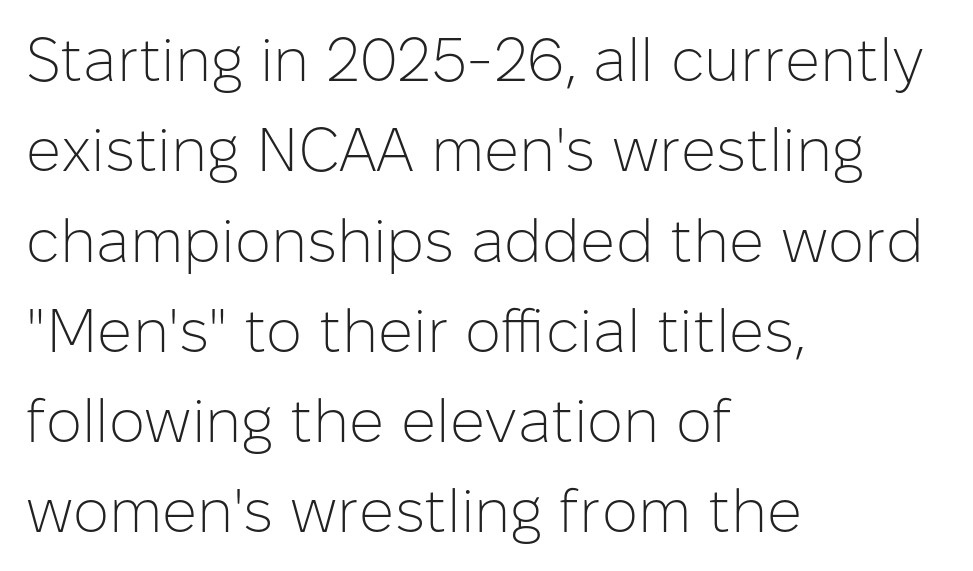
The image shows 61 px light sans-serif type, upright; set left-aligned, normal line spacing (1.48x), normal letter spacing, not underlined; low stroke contrast and a medium x-height.
